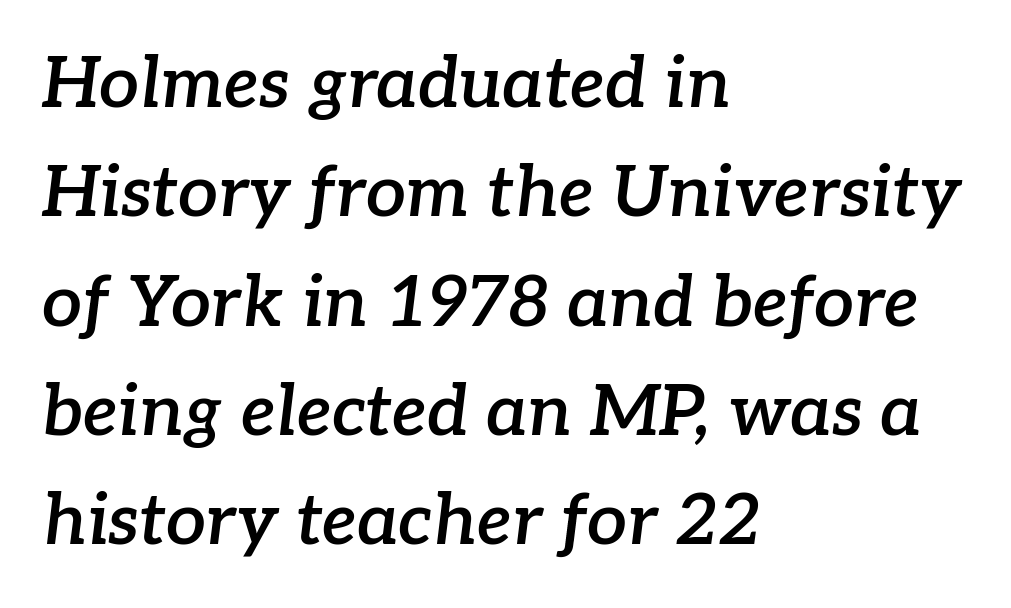
This rendering features lettering with no underline. Horizontally, the lines are justified to the leading edge only. A semibold gives these letters moderate extra thickness, short of bold. Is the letter spacing exaggerated? No — it looks like the ordinary default. The face used here has a pronounced slope to its letters.
